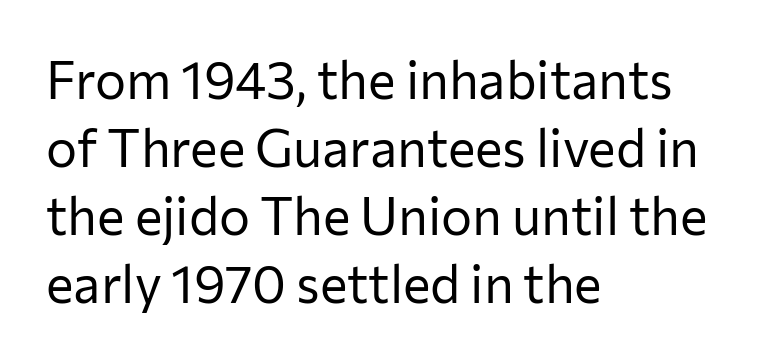
These lines stack with their left ends in a neat column. Students, note that the glyphs here touch the page at normal intervals. A bare baseline throughout the passage. Posture: straight, roman, zero tilt. The vertical gap from one line to the next is medium. The letters advance in unequal steps, a hallmark of proportional type.
